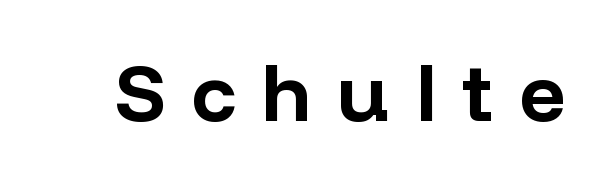
Spacing verdict: proportional, widths tailored to each character. Inter-character spacing is expanded well beyond the font's built-in metrics. A roman cut, with each character standing at attention. Unlike a traditional serif, this face leaves its strokes unadorned.
